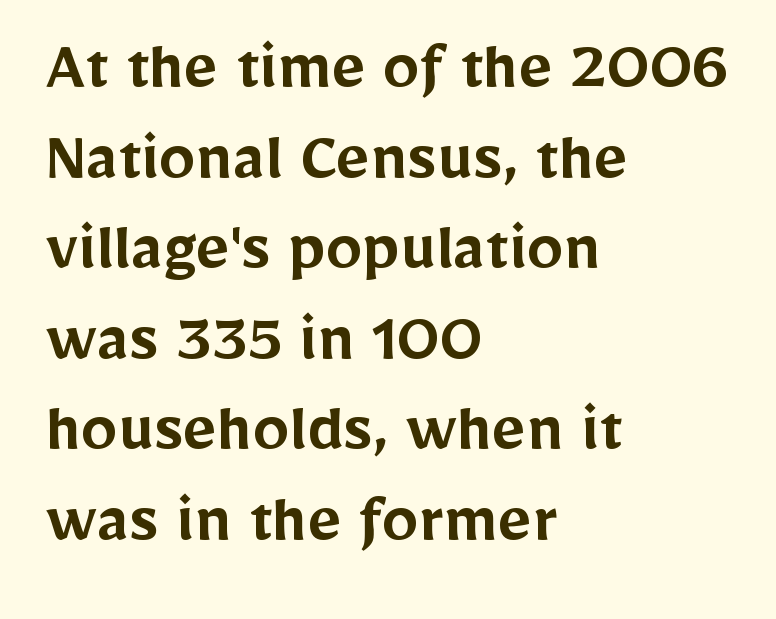
The image shows 73 px semibold sans-serif type, upright; set left-aligned, line spacing 1.24x, normal letter spacing, not underlined; low stroke contrast and a medium x-height.
